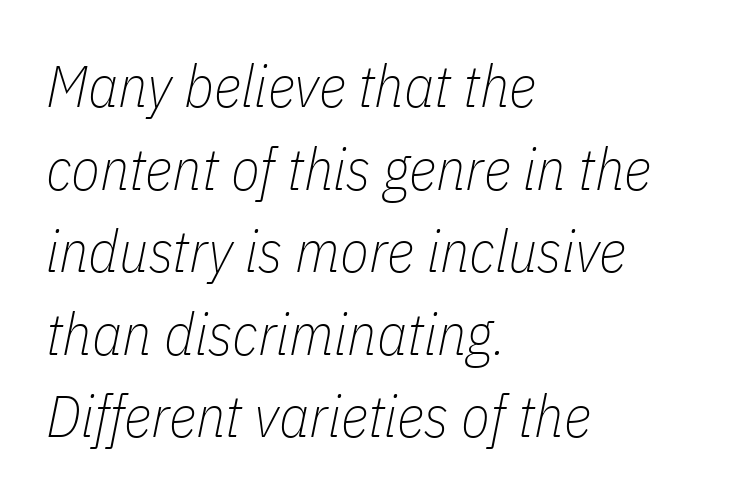
The image shows 59 px thin, condensed type, italic (leaning right); set left-aligned, normal line spacing (1.4x), normal letter spacing, not underlined; low stroke contrast and a medium x-height.
